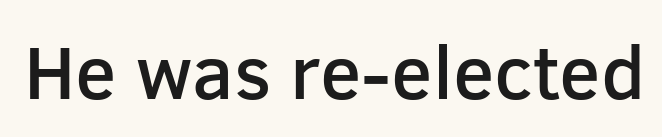
The image shows 76 px semibold sans-serif type, upright; set normal letter spacing, not underlined; low stroke contrast and a medium x-height.
